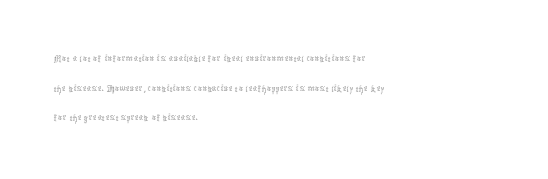
{"italic": "no", "bold": "no", "underline": "no", "align": "left", "line_spacing": "normal", "line_spacing_ratio": 1.29, "letter_spacing": "normal", "letter_spacing_em": 0.0, "glyph_px": 23}
